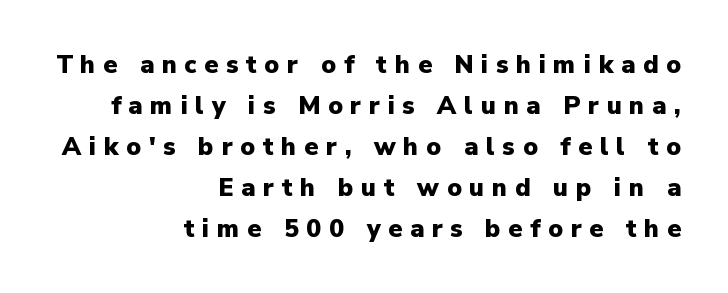
{"italic": "no", "bold": "yes", "underline": "no", "align": "right", "line_spacing": "normal", "line_spacing_ratio": 1.64, "letter_spacing": "wide", "letter_spacing_em": 0.31, "glyph_px": 25}
